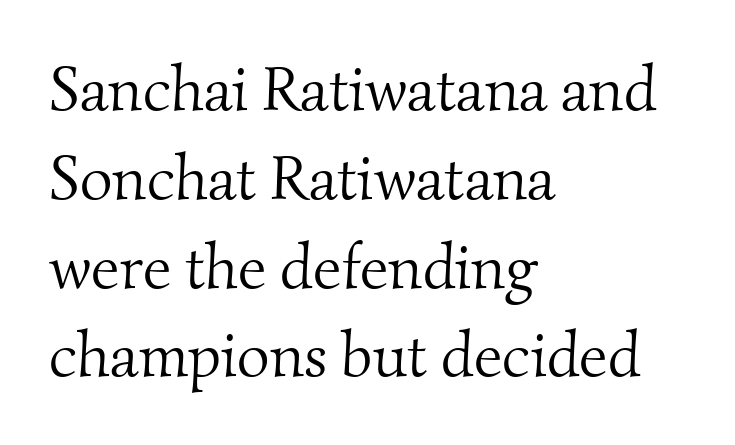
{"serif": "yes", "bold": "no", "weight": "light", "width": "normal", "stroke_contrast": "medium", "x_height": "small", "monospaced": "no", "underline": "no", "align": "left", "line_spacing": "normal", "line_spacing_ratio": 1.41, "letter_spacing": "normal", "letter_spacing_em": 0.0, "glyph_px": 63}
